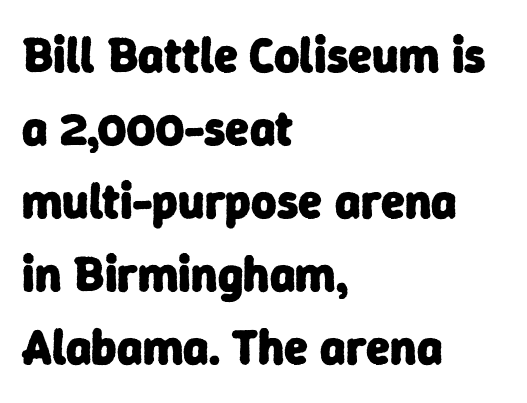
The image shows 49 px heavy sans-serif type; set left-aligned, normal line spacing (1.49x), normal letter spacing, not underlined; low stroke contrast and a medium x-height.
